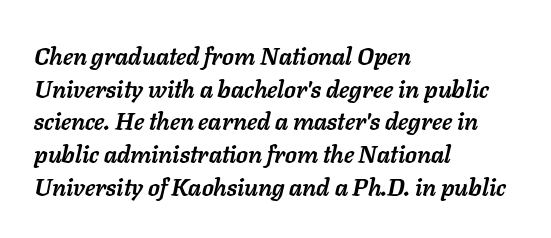
The image shows 24 px bold type, italic (leaning right); set left-aligned, normal line spacing (1.36x), normal letter spacing, not underlined.
